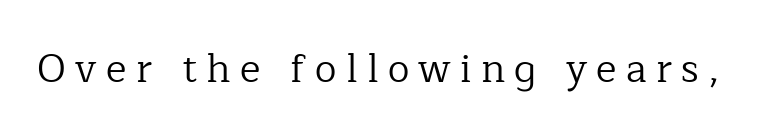
The image shows 39 px regular-weight serif type, upright; set unusually wide letter spacing (+0.24 em), not underlined; low stroke contrast and a medium x-height.
